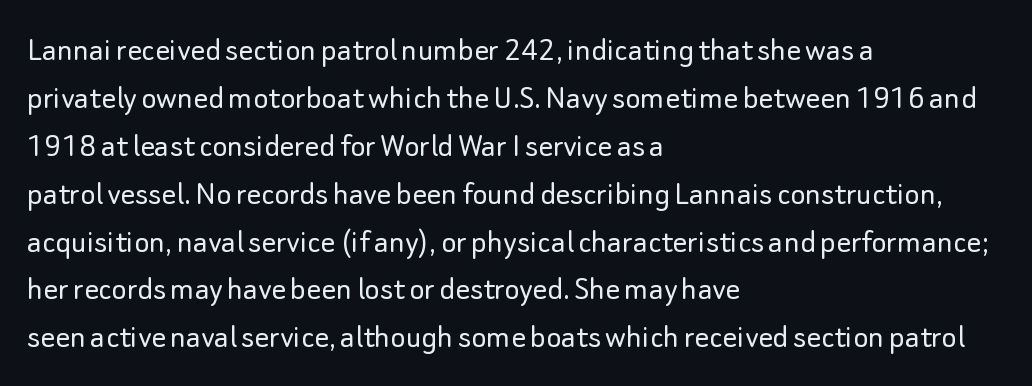
Anything drawn beneath the words? Only blank space. The rendering uses natural spacing where letterforms have individual widths. Standard letterfit; no display-style spreading of the glyphs. Style check: upright. Does the copy run flush right? No — it runs flush left. Heft: none added — not bold.
